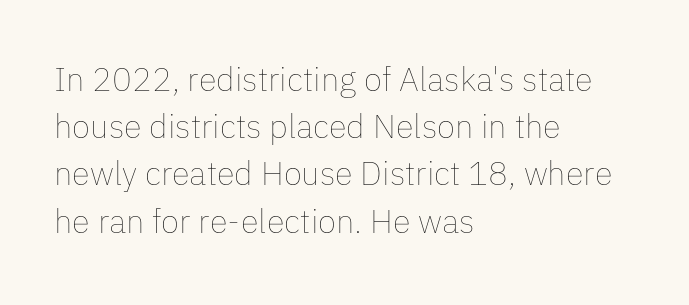
Here the designer chose a conventional face with non-uniform glyph widths. Horizontal bands of white between lines are of average thickness. Characters remain perfectly vertical along every line. No extra tracking has been applied to these lines. This sample is left-justified, so line endings fall wherever the words run out.
